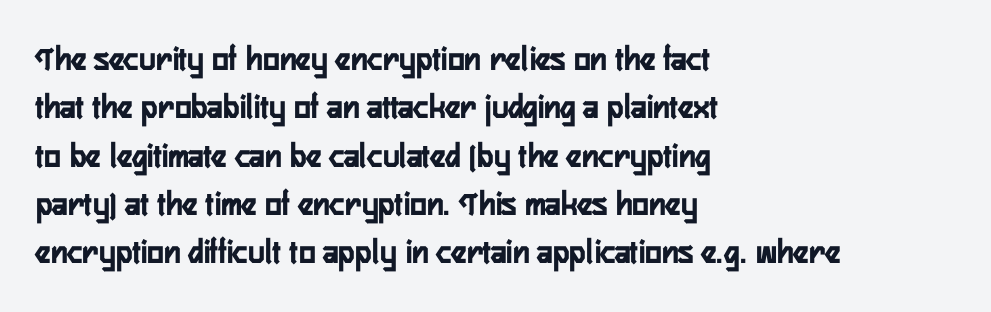
The image shows 35 px condensed sans-serif type, upright; set left-aligned, normal line spacing (1.38x), normal letter spacing, not underlined; low stroke contrast and a medium x-height.
